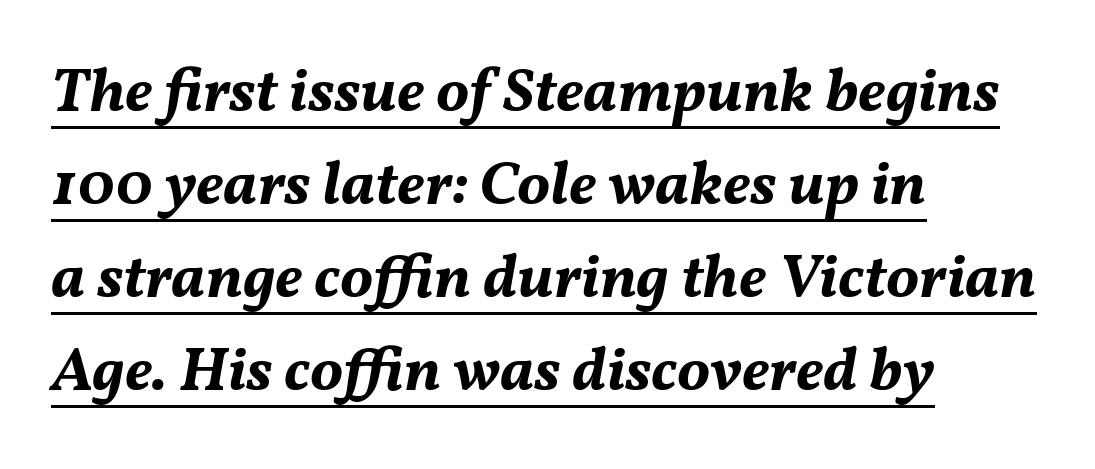
The image shows 62 px bold type, italic (leaning right); set left-aligned, normal line spacing (1.5x), normal letter spacing, underlined; medium stroke contrast and a medium x-height.
